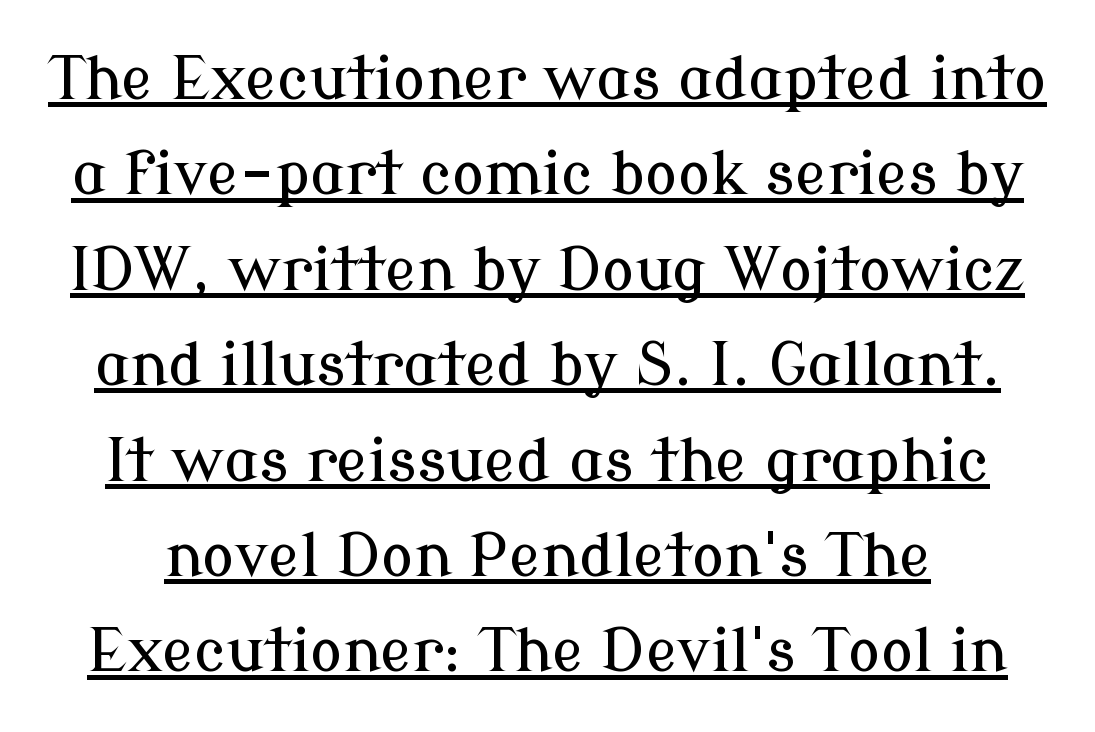
{"serif": "yes", "italic": "no", "width": "normal", "stroke_contrast": "low", "x_height": "medium", "monospaced": "no", "underline": "yes", "line_spacing": "normal", "line_spacing_ratio": 1.59, "letter_spacing": "normal", "letter_spacing_em": 0.0, "glyph_px": 60}
